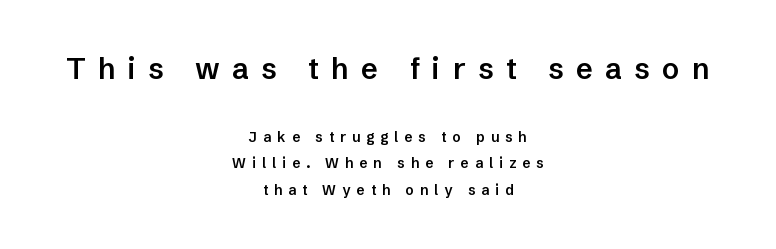
{"serif": "no", "italic": "no", "bold": "semi", "weight": "semibold", "width": "normal", "stroke_contrast": "low", "x_height": "medium", "monospaced": "no", "underline": "no", "align": "center", "line_spacing_ratio": 1.89, "letter_spacing": "wide", "letter_spacing_em": 0.43, "larger_block": "first", "size_ratio": 2.07, "glyph_px": 29}
